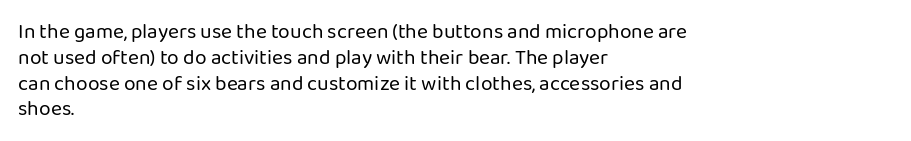
Visually the block forms a straight wall on the left and a jagged coastline on the right. This sample uses plain, unmodified letter spacing. The face looks like a standard text weight, possibly lighter. Check under the words: just untouched page. Does the lettering tilt? It doesn't — this is upright.
